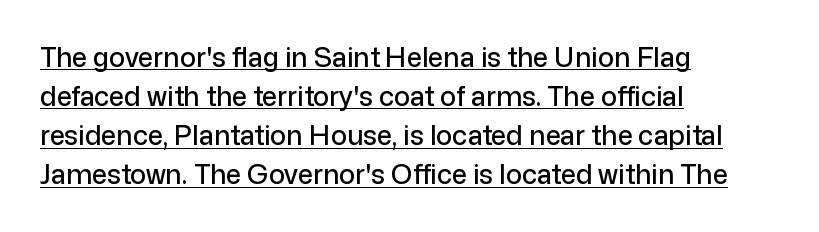
{"italic": "no", "underline": "yes", "align": "left", "line_spacing": "normal", "line_spacing_ratio": 1.45, "letter_spacing": "normal", "letter_spacing_em": 0.0, "glyph_px": 27}
